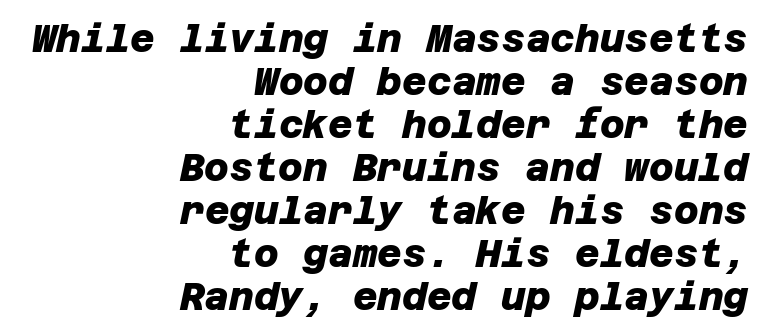
{"serif": "no", "bold": "yes", "weight": "heavy", "width": "normal", "stroke_contrast": "low", "x_height": "large", "underline": "no", "align": "right", "line_spacing": "tight", "line_spacing_ratio": 1.13, "letter_spacing": "normal", "letter_spacing_em": 0.0, "glyph_px": 38}
